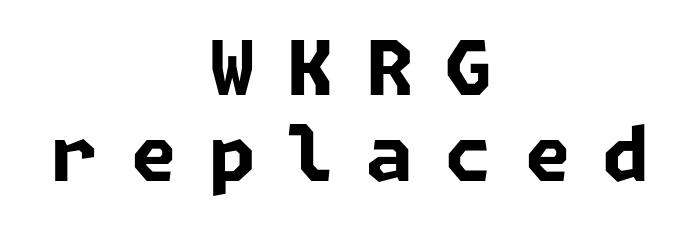
Q: Is the text bold? A: Yes.
Q: Is the typeface a serif or a sans-serif typeface? A: Sans-serif.
Q: Is the text underlined? A: No.
Q: How is the paragraph aligned? A: Centered.
Q: Is the spacing between letters normal or unusually wide? A: Unusually wide.
Q: Is the spacing between lines tight, normal or loose? A: Tight.
Q: Width (condensed, normal, or wide)? A: Normal.
Q: Stroke contrast? A: Low.
Q: x-height? A: Medium.
